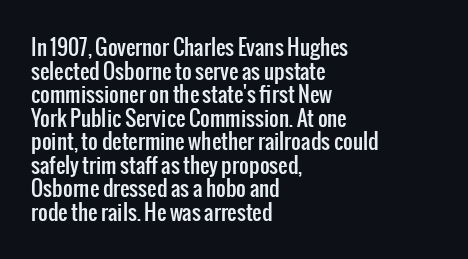
Q: Is the text italic (slanted)? A: No, it is upright.
Q: Is the text underlined? A: No.
Q: How is the paragraph aligned? A: Left-aligned.
Q: Is the spacing between letters normal or unusually wide? A: Normal.
Q: Is the spacing between lines tight, normal or loose? A: Tight.
